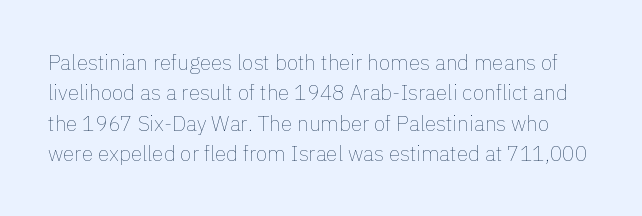
{"italic": "no", "bold": "no", "underline": "no", "line_spacing": "normal", "line_spacing_ratio": 1.45, "letter_spacing": "normal", "letter_spacing_em": 0.0, "glyph_px": 21}
